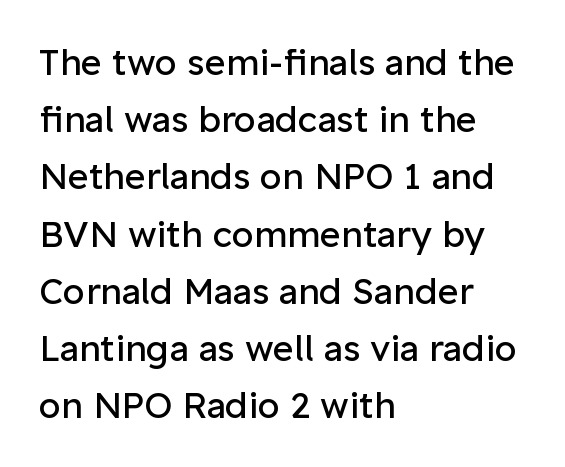
The image shows 36 px regular-weight sans-serif type, upright; set left-aligned, normal line spacing (1.59x), normal letter spacing, not underlined; low stroke contrast and a medium x-height.
